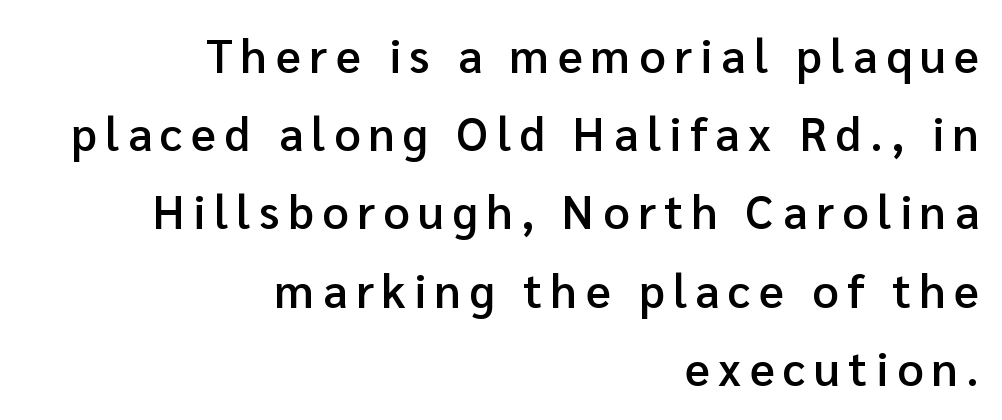
The image shows 46 px semibold sans-serif type, upright; set right-aligned, normal line spacing (1.7x), not underlined; low stroke contrast and a medium x-height.
